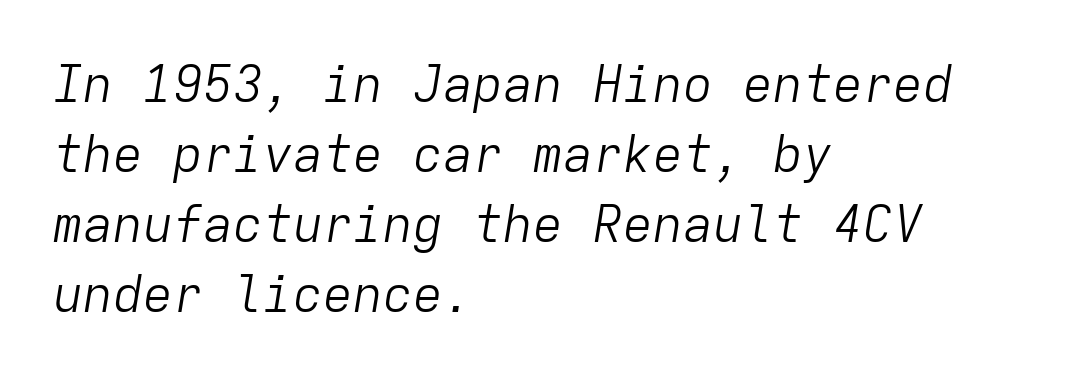
{"italic": "yes", "lean": "right", "slant_degrees": 9, "bold": "no", "weight": "light", "width": "normal", "stroke_contrast": "low", "x_height": "medium", "monospaced": "yes", "underline": "no", "align": "left", "line_spacing": "normal", "line_spacing_ratio": 1.4, "letter_spacing": "normal", "letter_spacing_em": 0.0, "glyph_px": 50}
